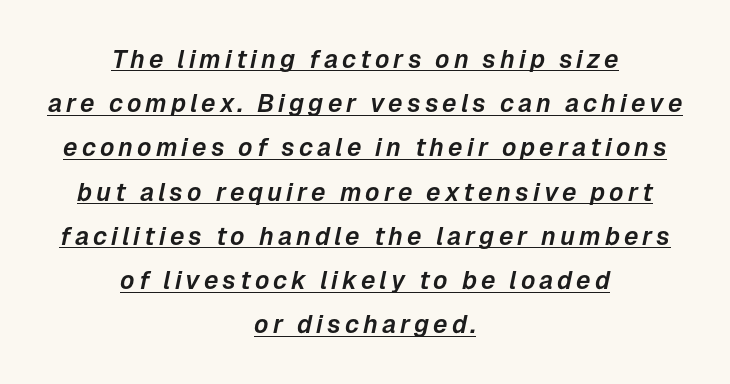
Q: Is the text italic (slanted)? A: Yes, it leans right by about 12 degrees.
Q: Is the text underlined? A: Yes.
Q: How is the paragraph aligned? A: Centered.
